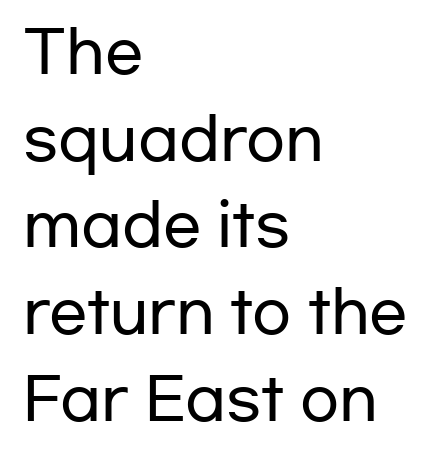
Q: Is the text italic (slanted)? A: No, it is upright.
Q: Is the typeface a serif or a sans-serif typeface? A: Sans-serif.
Q: Is the text underlined? A: No.
Q: How is the paragraph aligned? A: Left-aligned.
Q: Is the spacing between letters normal or unusually wide? A: Normal.
Q: Is the spacing between lines tight, normal or loose? A: Normal.
Q: Width (condensed, normal, or wide)? A: Wide.
Q: Stroke contrast? A: Low.
Q: x-height? A: Medium.
Q: Monospaced? A: No.
